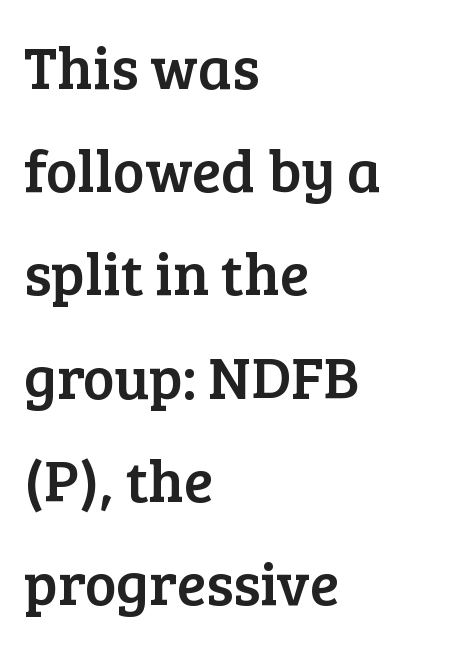
The passage shown is not underscored anywhere. Every row of glyphs begins at an identical x-position on the left. These lines are rendered in a variable-pitch font. Stroke terminals: seriffed. Students, note that the glyphs here touch the page at normal intervals.
